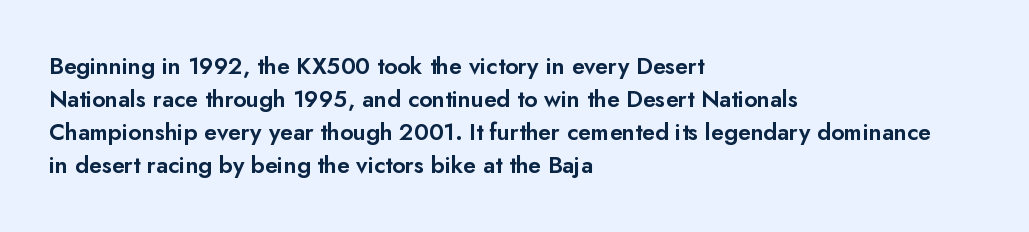
The image shows 23 px text type, upright; set left-aligned, normal line spacing (1.44x), normal letter spacing, not underlined.
